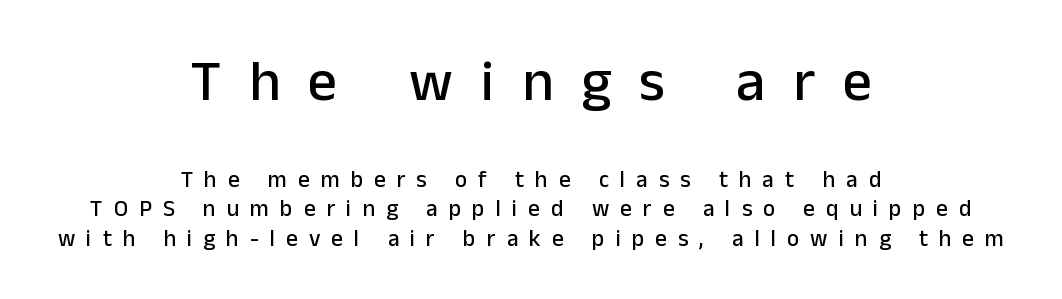
The image shows 58 px sans-serif type, upright; set centered, normal line spacing (1.28x), unusually wide letter spacing (+0.48 em), not underlined; the first (top) block is 2.52x larger; low stroke contrast and a medium x-height.
